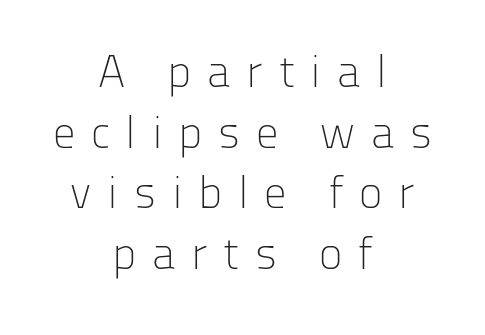
Q: Is the text bold? A: No.
Q: Is the text italic (slanted)? A: No, it is upright.
Q: Is the typeface a serif or a sans-serif typeface? A: Sans-serif.
Q: Is the text underlined? A: No.
Q: How is the paragraph aligned? A: Centered.
Q: Is the spacing between letters normal or unusually wide? A: Unusually wide.
Q: Is the spacing between lines tight, normal or loose? A: Normal.
Q: Width (condensed, normal, or wide)? A: Normal.
Q: Stroke contrast? A: Low.
Q: x-height? A: Medium.
Q: Monospaced? A: No.
